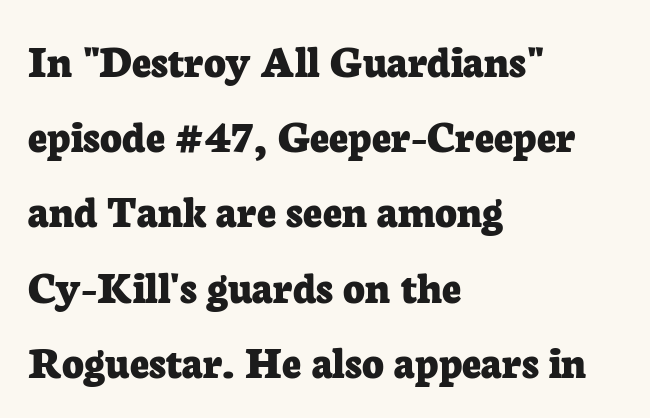
{"serif": "yes", "italic": "no", "bold": "yes", "weight": "bold", "width": "normal", "stroke_contrast": "low", "x_height": "medium", "monospaced": "no", "underline": "no", "align": "left", "line_spacing": "normal", "line_spacing_ratio": 1.6, "letter_spacing": "normal", "letter_spacing_em": 0.0, "glyph_px": 47}
